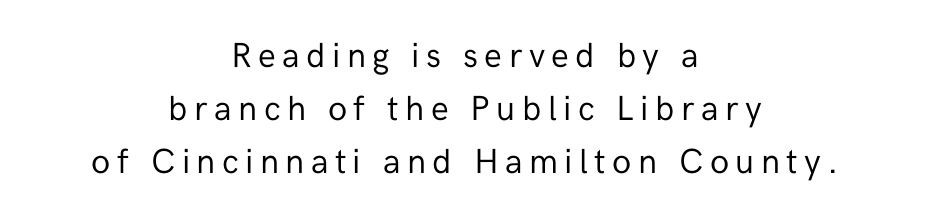
Q: Is the text bold? A: No.
Q: Is the text italic (slanted)? A: No, it is upright.
Q: Is the typeface a serif or a sans-serif typeface? A: Sans-serif.
Q: Is the text underlined? A: No.
Q: How is the paragraph aligned? A: Centered.
Q: Is the spacing between lines tight, normal or loose? A: Normal.
Q: Width (condensed, normal, or wide)? A: Normal.
Q: Stroke contrast? A: Low.
Q: x-height? A: Medium.
Q: Monospaced? A: No.
